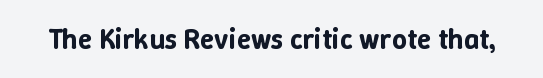
Q: Is the text italic (slanted)? A: No, it is upright.
Q: Is the text underlined? A: No.
Q: Is the spacing between letters normal or unusually wide? A: Normal.
Q: Width (condensed, normal, or wide)? A: Normal.
Q: Stroke contrast? A: Low.
Q: x-height? A: Medium.
Q: Monospaced? A: No.
